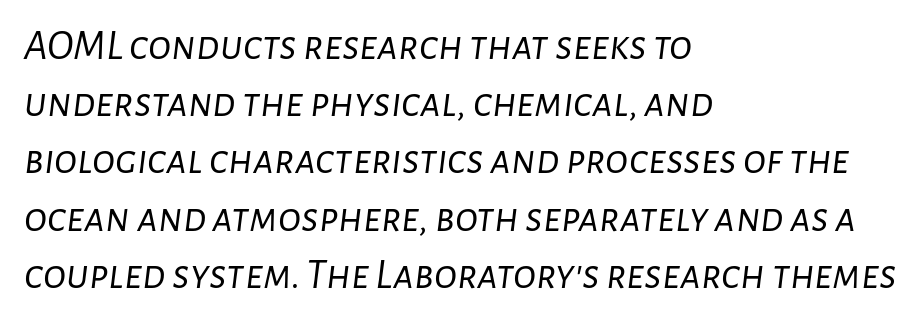
{"italic": "yes", "lean": "right", "slant_degrees": 7, "bold": "no", "weight": "light", "width": "normal", "stroke_contrast": "low", "x_height": "medium", "monospaced": "no", "underline": "no", "align": "left", "line_spacing": "normal", "line_spacing_ratio": 1.33, "letter_spacing": "normal", "letter_spacing_em": 0.0, "glyph_px": 43}
